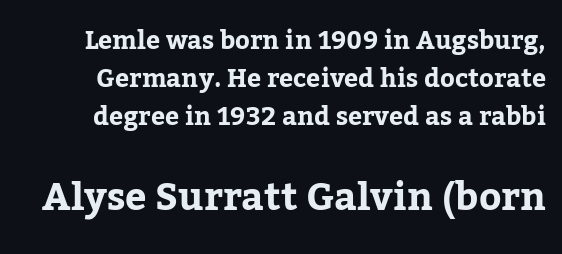
{"serif": "yes", "italic": "no", "bold": "yes", "weight": "bold", "width": "normal", "stroke_contrast": "low", "x_height": "medium", "monospaced": "no", "underline": "no", "line_spacing": "normal", "line_spacing_ratio": 1.52, "letter_spacing": "normal", "letter_spacing_em": 0.0, "larger_block": "second", "size_ratio": 1.52, "glyph_px": 38}
